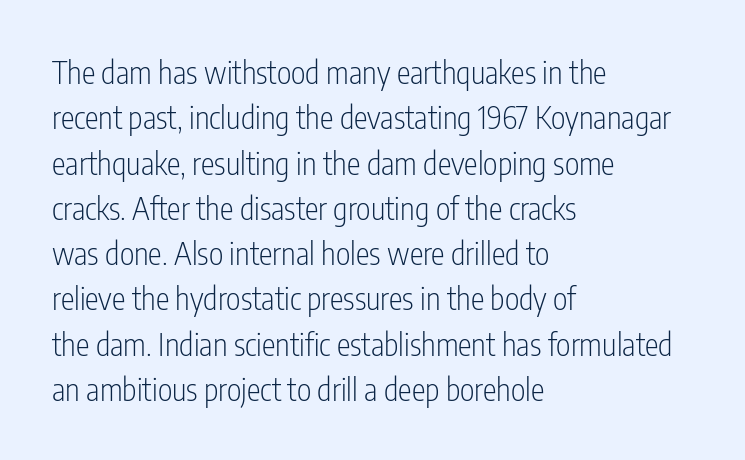
Each word holds together tightly as a unit, with standard inter-letter gaps. Ink coverage per letter is moderate at most. The paragraph has a hard left edge and a soft right edge. It's the straight-up-and-down kind of type. One glance says typical: line gaps are just what's usual. Examine the stroke ends and you'll find no serifs.
